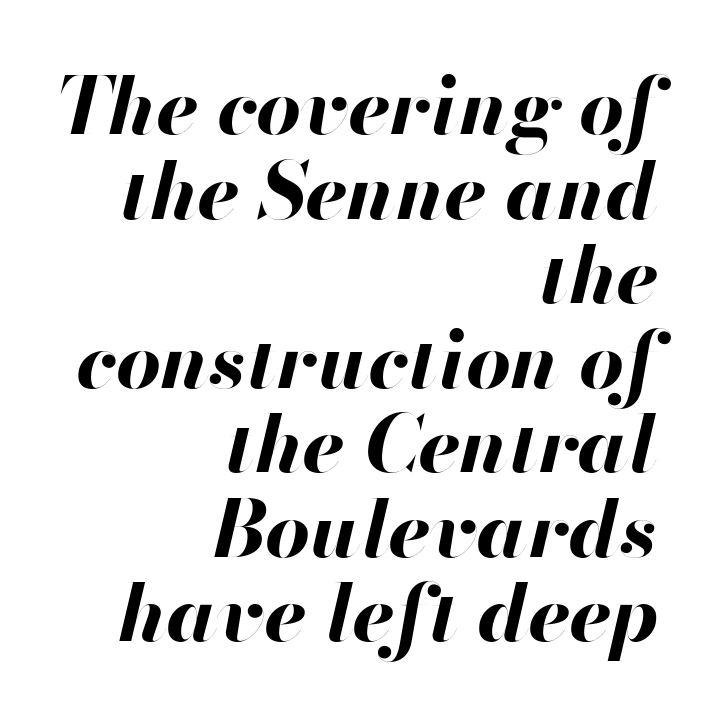
{"italic": "yes", "lean": "right", "slant_degrees": 13, "bold": "yes", "weight": "bold", "width": "normal", "stroke_contrast": "high", "x_height": "small", "monospaced": "no", "underline": "no", "align": "right", "line_spacing": "tight", "line_spacing_ratio": 1.07, "letter_spacing": "normal", "letter_spacing_em": 0.0, "glyph_px": 79}
